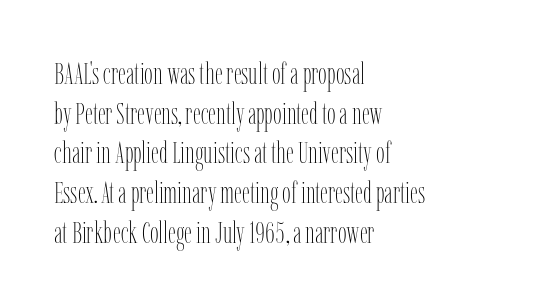
Q: Is the text bold? A: No.
Q: Is the text italic (slanted)? A: No, it is upright.
Q: Is the text underlined? A: No.
Q: How is the paragraph aligned? A: Left-aligned.
Q: Is the spacing between letters normal or unusually wide? A: Normal.
Q: Is the spacing between lines tight, normal or loose? A: Normal.
Q: Width (condensed, normal, or wide)? A: Condensed.
Q: Stroke contrast? A: Low.
Q: x-height? A: Medium.
Q: Monospaced? A: No.
